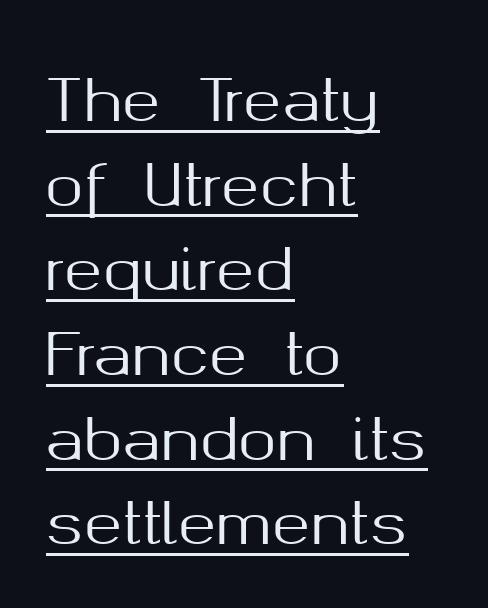
Q: Is the text italic (slanted)? A: No, it is upright.
Q: Is the typeface a serif or a sans-serif typeface? A: Sans-serif.
Q: Is the text underlined? A: Yes.
Q: How is the paragraph aligned? A: Left-aligned.
Q: Is the spacing between letters normal or unusually wide? A: Normal.
Q: Is the spacing between lines tight, normal or loose? A: Normal.
Q: Width (condensed, normal, or wide)? A: Normal.
Q: Stroke contrast? A: Medium.
Q: x-height? A: Medium.
Q: Monospaced? A: No.
